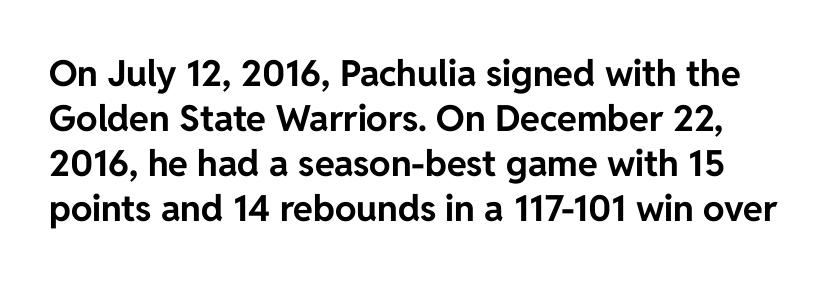
The image shows 36 px bold sans-serif type, upright; set normal line spacing (1.25x), normal letter spacing, not underlined; low stroke contrast and a medium x-height.
